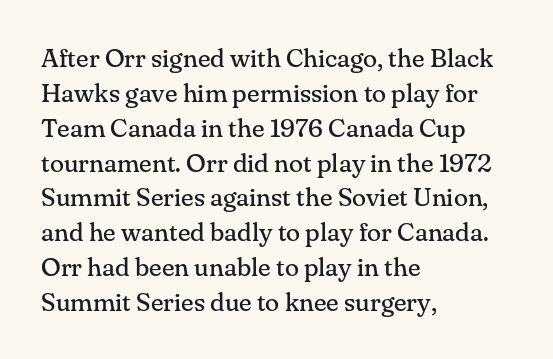
{"italic": "no", "bold": "no", "underline": "no", "align": "left", "line_spacing": "normal", "line_spacing_ratio": 1.34, "letter_spacing": "normal", "letter_spacing_em": 0.0, "glyph_px": 26}
